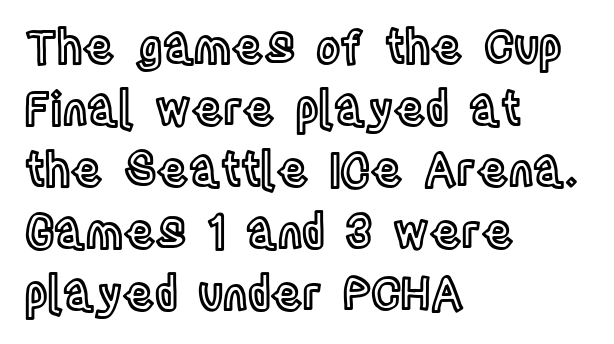
These lines were composed using upright roman letters. The lines are quadded left. The specimen omits any rule beneath the text block's lines. Is this a fixed-width face? No — the glyphs have proportional, varying widths. This sample keeps an unexceptional amount of space between lines. Short note: letters normally spaced.
